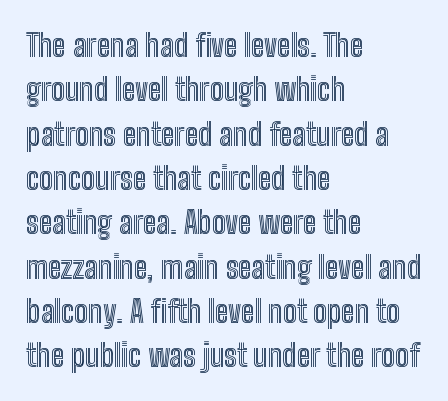
The string is rendered with underlining switched off. Nope, not italic — everything's standing straight. No extra tracking has been applied to these lines. Reading down the block, your eye returns to a fixed left position each line.
